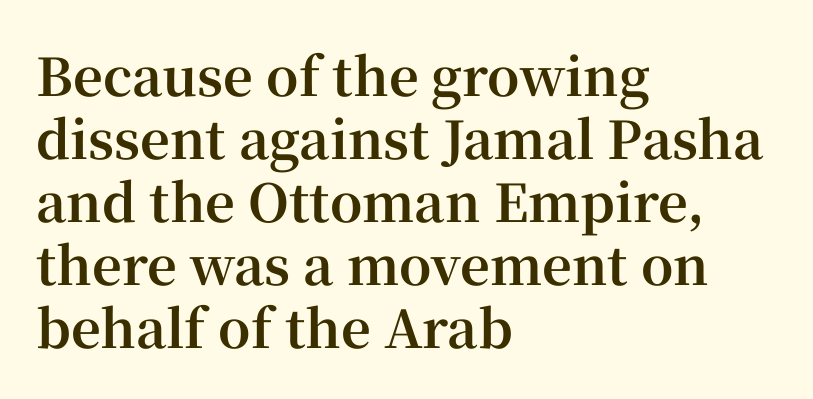
Q: Is the text bold? A: Yes.
Q: Is the text italic (slanted)? A: No, it is upright.
Q: Is the typeface a serif or a sans-serif typeface? A: Serif.
Q: Is the text underlined? A: No.
Q: How is the paragraph aligned? A: Left-aligned.
Q: Is the spacing between letters normal or unusually wide? A: Normal.
Q: Width (condensed, normal, or wide)? A: Normal.
Q: Stroke contrast? A: High.
Q: x-height? A: Medium.
Q: Monospaced? A: No.
